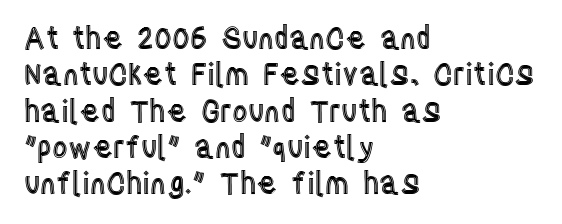
The image shows 30 px condensed type, upright; set left-aligned, line spacing 1.21x, normal letter spacing, not underlined; a large x-height.
